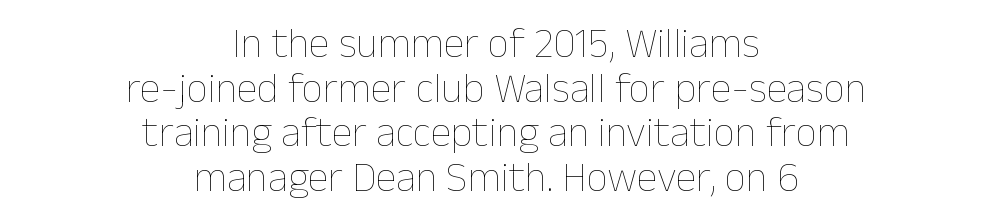
{"italic": "no", "bold": "no", "weight": "thin", "width": "normal", "stroke_contrast": "low", "x_height": "medium", "monospaced": "no", "underline": "no", "align": "center", "line_spacing": "tight", "line_spacing_ratio": 1.06, "letter_spacing": "normal", "letter_spacing_em": 0.0, "glyph_px": 42}
